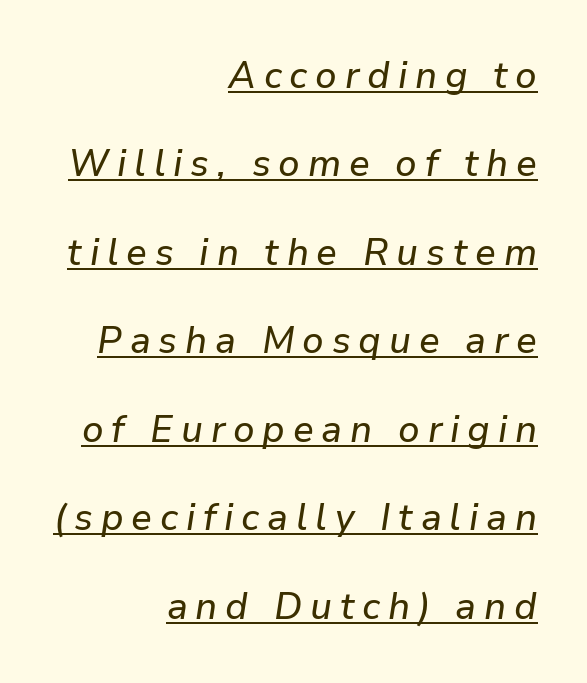
Q: Is the text italic (slanted)? A: Yes, it leans right by about 9 degrees.
Q: Is the text underlined? A: Yes.
Q: How is the paragraph aligned? A: Right-aligned.
Q: Is the spacing between letters normal or unusually wide? A: Unusually wide.
Q: Is the spacing between lines tight, normal or loose? A: Loose.
Q: Width (condensed, normal, or wide)? A: Normal.
Q: Stroke contrast? A: Low.
Q: x-height? A: Medium.
Q: Monospaced? A: No.
